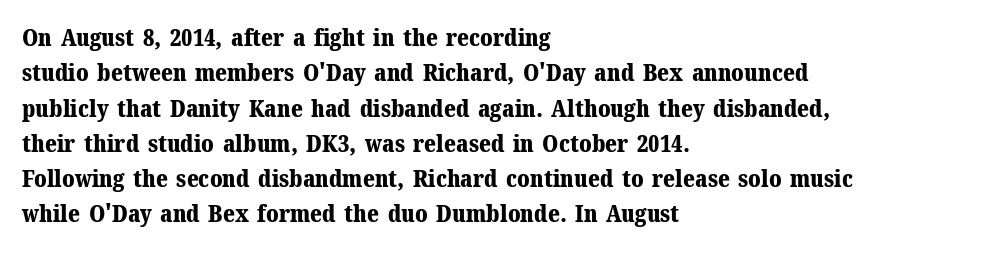
The baseline area is clear. Rendered with straight, roman letterforms. The face used here has the dense, thick strokes of a bold. One-word summary of the alignment: left.
